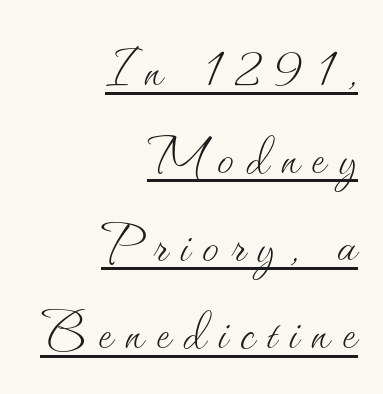
Q: Is the text bold? A: No.
Q: Is the text italic (slanted)? A: Yes.
Q: Is the text underlined? A: Yes.
Q: How is the paragraph aligned? A: Right-aligned.
Q: Is the spacing between lines tight, normal or loose? A: Normal.
Q: Width (condensed, normal, or wide)? A: Normal.
Q: Stroke contrast? A: Medium.
Q: x-height? A: Small.
Q: Monospaced? A: No.
